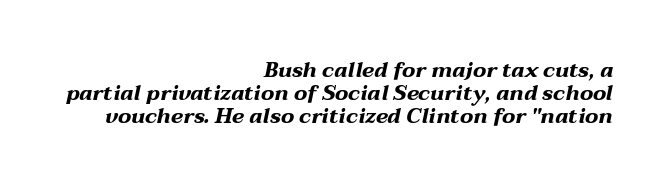
The image shows 21 px bold type, italic (leaning right); set right-aligned, tight line spacing (1.09x), normal letter spacing, not underlined.
